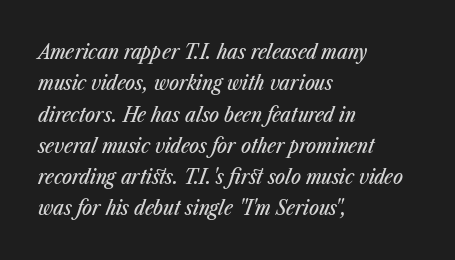
The image shows 21 px text type, italic (leaning right); set left-aligned, normal line spacing (1.49x), normal letter spacing, not underlined.
